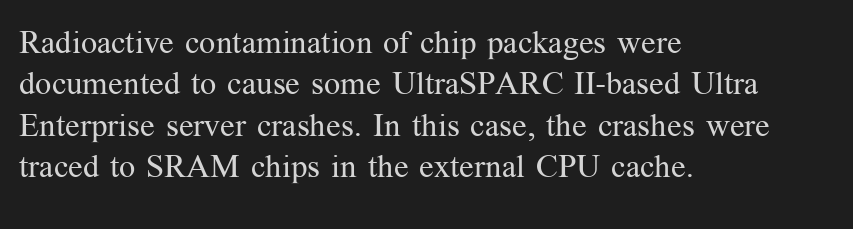
Q: Is the text bold? A: No.
Q: Is the text italic (slanted)? A: No, it is upright.
Q: Is the typeface a serif or a sans-serif typeface? A: Serif.
Q: Is the text underlined? A: No.
Q: How is the paragraph aligned? A: Left-aligned.
Q: Is the spacing between letters normal or unusually wide? A: Normal.
Q: Is the spacing between lines tight, normal or loose? A: Normal.
Q: Width (condensed, normal, or wide)? A: Normal.
Q: Stroke contrast? A: Medium.
Q: x-height? A: Medium.
Q: Monospaced? A: No.
